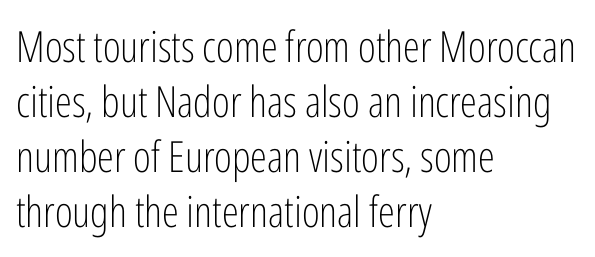
The image shows 43 px light, condensed sans-serif type, upright; set left-aligned, normal line spacing (1.28x), normal letter spacing, not underlined; low stroke contrast and a medium x-height.
